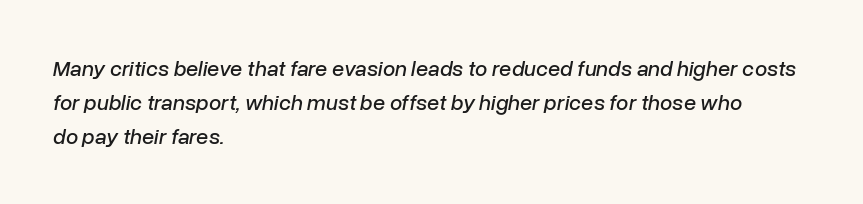
The image shows 22 px text type, italic (leaning right); set left-aligned, normal line spacing (1.55x), normal letter spacing, not underlined.
